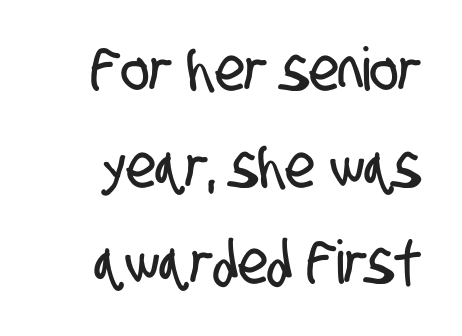
One glance says typical: line gaps are just what's usual. The letters sit at their default tracking, neither squeezed nor spread. A clean baseline with only descenders dipping below it. The face used here is proportionally spaced, like ordinary book or web type.
